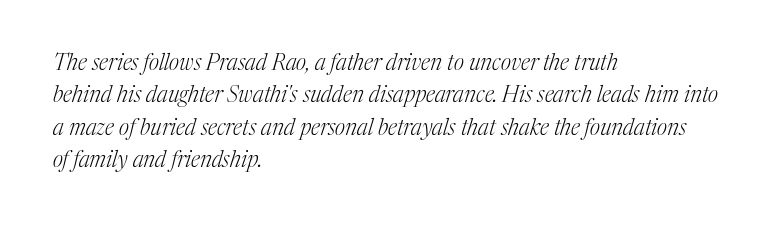
{"italic": "yes", "lean": "right", "slant_degrees": 17, "bold": "no", "underline": "no", "align": "left", "line_spacing": "normal", "line_spacing_ratio": 1.47, "letter_spacing": "normal", "letter_spacing_em": 0.0, "glyph_px": 22}
